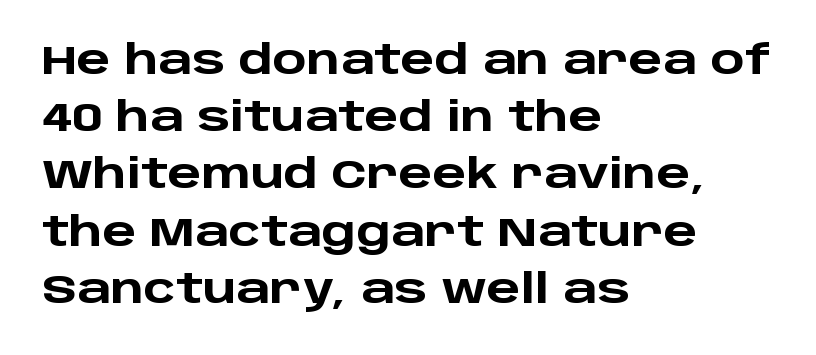
The face used here has the dense, thick strokes of a bold. This sample keeps an unexceptional amount of space between lines. All the whitespace from short lines collects on the right. Varying glyph widths throughout — classic text-font behaviour. No word sits above an underline. Stroke terminals: plain, sans-serif.
